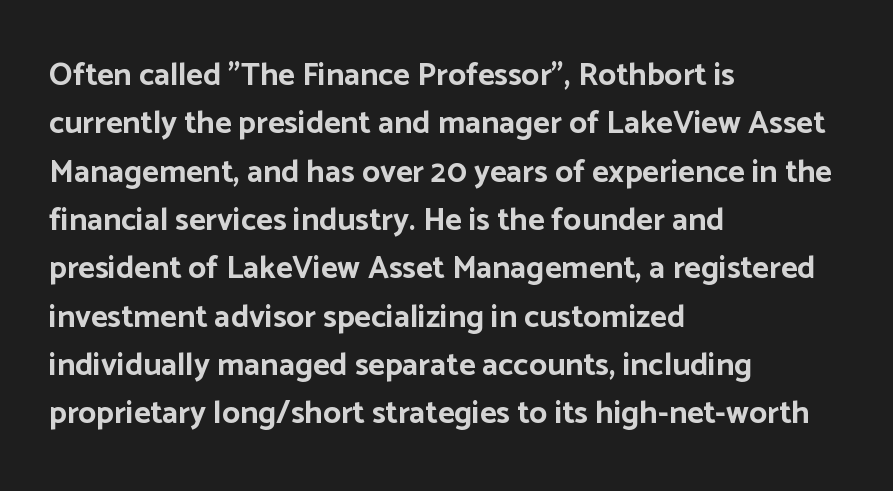
{"serif": "no", "italic": "no", "bold": "yes", "weight": "bold", "width": "normal", "stroke_contrast": "low", "x_height": "medium", "monospaced": "no", "underline": "no", "align": "left", "line_spacing": "normal", "line_spacing_ratio": 1.51, "letter_spacing": "normal", "letter_spacing_em": 0.0, "glyph_px": 32}
